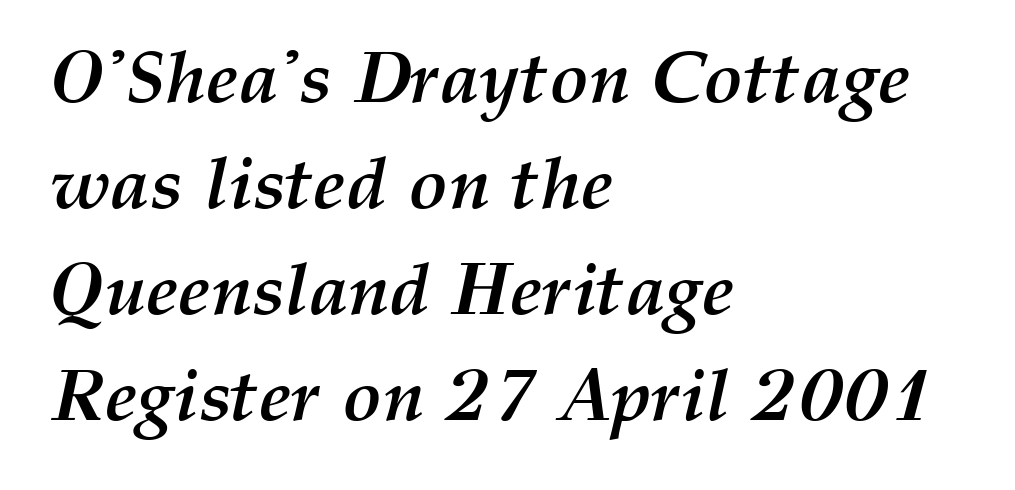
The image shows 73 px semibold type, italic (leaning right); set left-aligned, normal line spacing (1.45x), normal letter spacing, not underlined; medium stroke contrast and a medium x-height.
